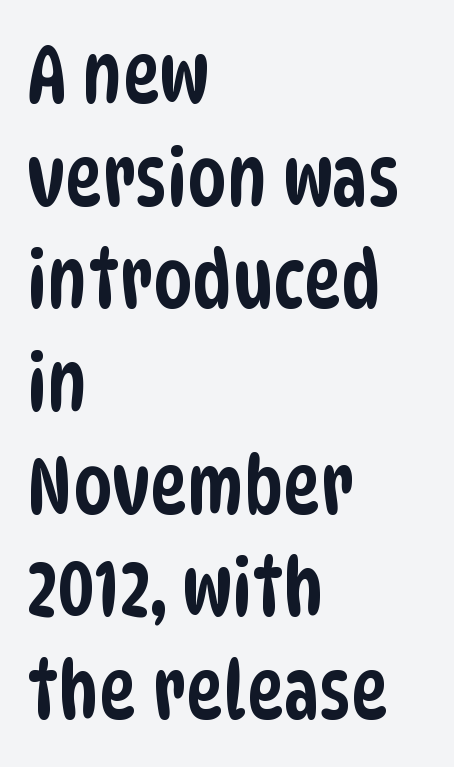
In terms of leading, this rendering sits right in the middle. A typesetter would label this face a sans. You could call the tracking neutral — neither tight nor loose. Each row of text sits above clean, open space. Every row of glyphs begins at an identical x-position on the left.
